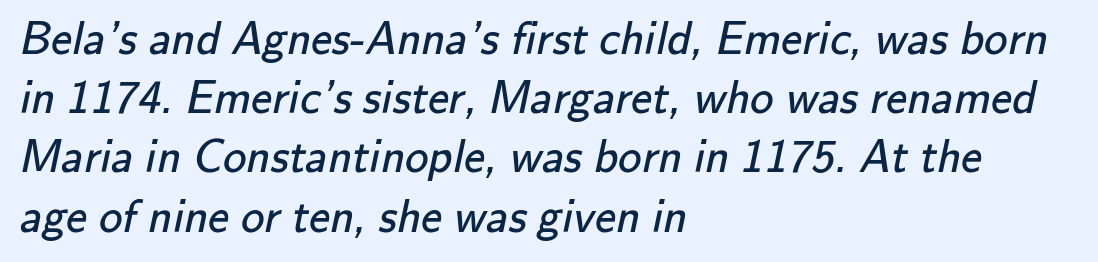
The image shows 47 px regular-weight sans-serif type; set left-aligned, normal line spacing (1.26x), normal letter spacing, not underlined; low stroke contrast and a small x-height.
